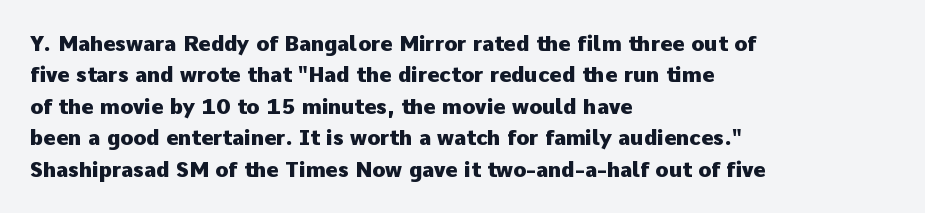
{"italic": "no", "bold": "yes", "underline": "no", "align": "left", "line_spacing": "normal", "line_spacing_ratio": 1.5, "letter_spacing": "normal", "letter_spacing_em": 0.0, "glyph_px": 21}
